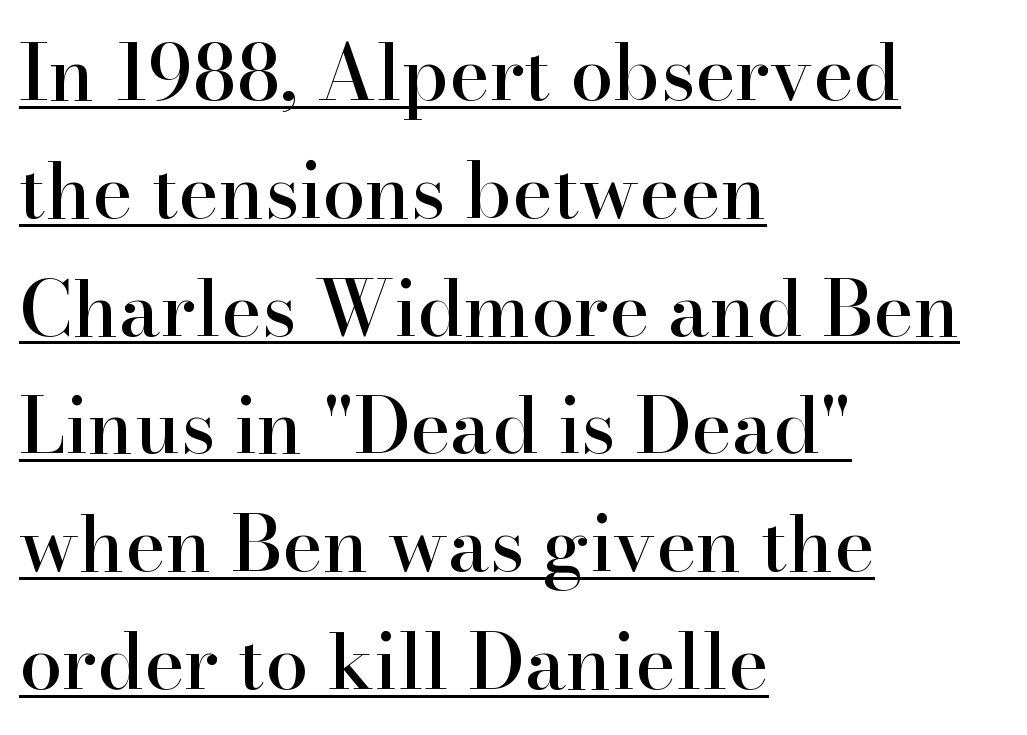
Normally led — the rows are evenly, conventionally spaced. Vertical strokes here are truly vertical. What kind of face is this? One with serifs. These lines stack with their left ends in a neat column. The typesetter has applied underlining to the passage shown. The passage shown is typed in a proportional face where columns would drift.
